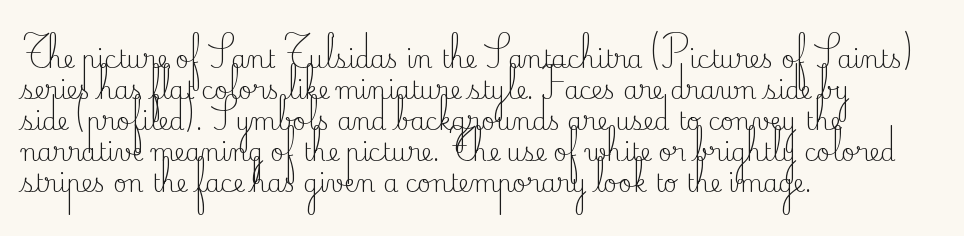
{"italic": "no", "bold": "no", "underline": "no", "align": "left", "line_spacing": "normal", "line_spacing_ratio": 1.29, "letter_spacing": "normal", "letter_spacing_em": 0.0, "glyph_px": 24}
